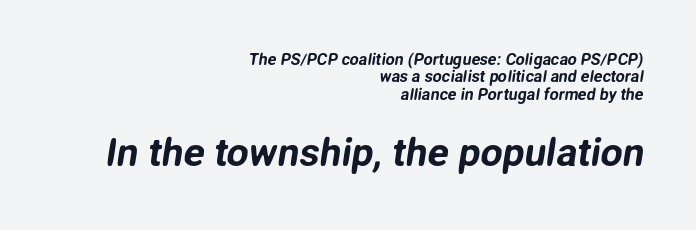
Q: Is the typeface a serif or a sans-serif typeface? A: Sans-serif.
Q: Is the text underlined? A: No.
Q: How is the paragraph aligned? A: Right-aligned.
Q: Is the spacing between letters normal or unusually wide? A: Normal.
Q: Is the spacing between lines tight, normal or loose? A: Tight.
Q: Which block of text is set in a larger size, the first (top) or the second (bottom)? A: The second (bottom) one.
Q: Width (condensed, normal, or wide)? A: Normal.
Q: Stroke contrast? A: Low.
Q: x-height? A: Medium.
Q: Monospaced? A: No.
